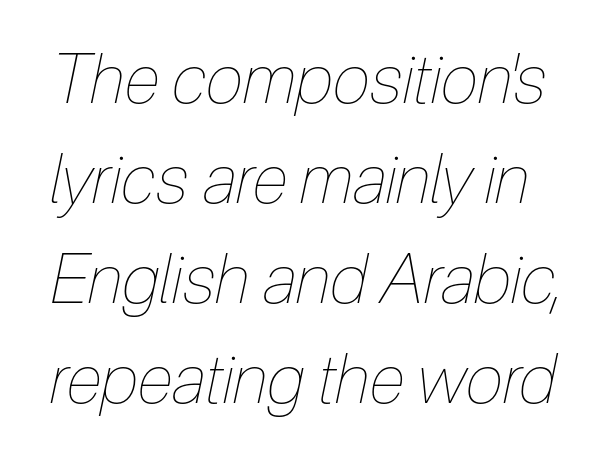
Q: Is the text bold? A: No.
Q: Is the text italic (slanted)? A: Yes, it leans right by about 12 degrees.
Q: Is the text underlined? A: No.
Q: Is the spacing between letters normal or unusually wide? A: Normal.
Q: Is the spacing between lines tight, normal or loose? A: Normal.
Q: Width (condensed, normal, or wide)? A: Condensed.
Q: Stroke contrast? A: Low.
Q: x-height? A: Medium.
Q: Monospaced? A: No.
